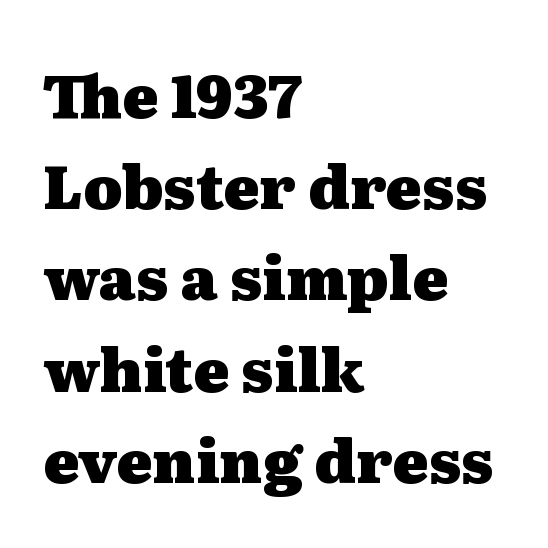
{"serif": "yes", "italic": "no", "bold": "yes", "weight": "heavy", "width": "wide", "stroke_contrast": "medium", "x_height": "medium", "monospaced": "no", "underline": "no", "align": "left", "line_spacing": "normal", "line_spacing_ratio": 1.52, "letter_spacing": "normal", "letter_spacing_em": 0.0, "glyph_px": 60}
